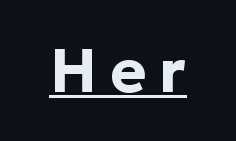
The image shows 61 px bold sans-serif type, upright; set unusually wide letter spacing (+0.21 em), underlined; low stroke contrast and a medium x-height.
